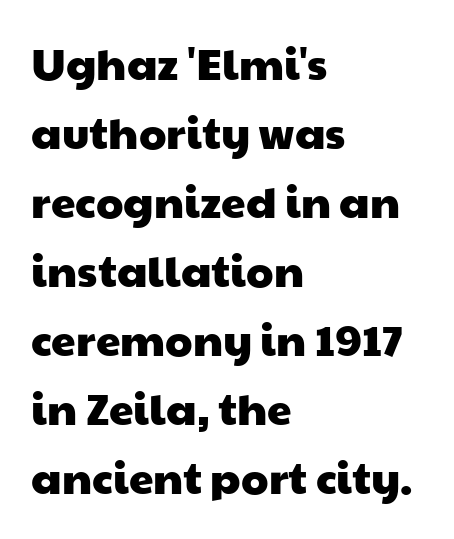
The image shows 44 px wide sans-serif type; set left-aligned, normal line spacing (1.57x), normal letter spacing, not underlined; low stroke contrast and a medium x-height.
